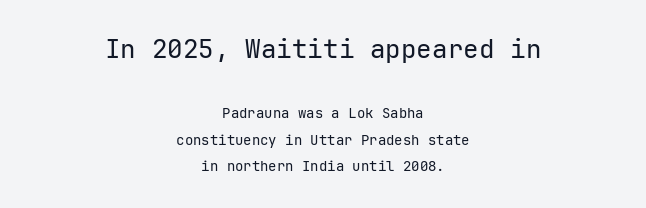
Notice the wide empty band between every row — that's loose leading. The characters are drawn with everyday or finer stroke widths. Caption: multi-line text, centered on the measure. Ordinary non-slanted type is in use. Letter spacing: default.
